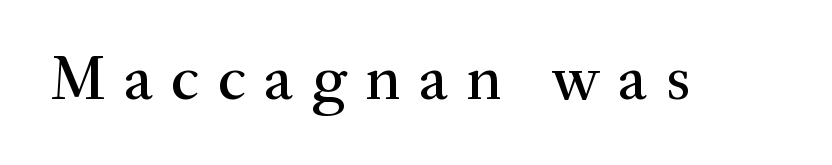
You could only call the tracking loose — the letters float apart. A bare baseline throughout the passage. Note the varied advance widths — an 'i' is clearly narrower than an 'm'. A typesetter would mark this as roman, not italic. Small tapered or slab feet sit at the stroke ends, so this counts as serif.
